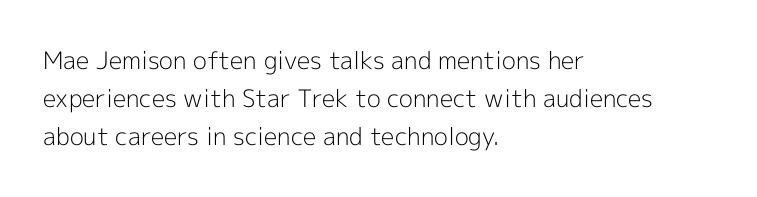
{"italic": "no", "bold": "no", "underline": "no", "align": "left", "line_spacing": "normal", "line_spacing_ratio": 1.59, "letter_spacing": "normal", "letter_spacing_em": 0.0, "glyph_px": 24}
